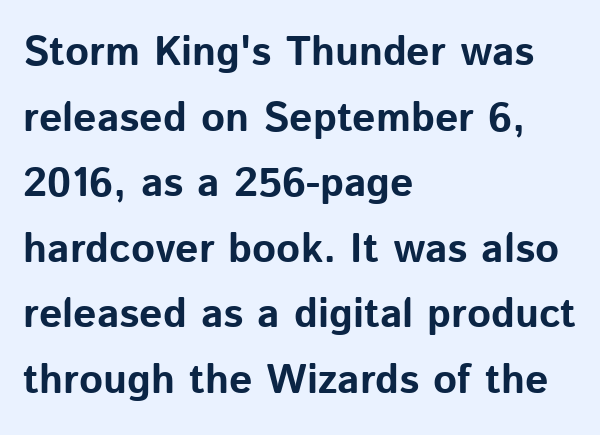
The image shows 41 px bold sans-serif type, upright; set left-aligned, normal line spacing (1.6x), normal letter spacing, not underlined; low stroke contrast and a medium x-height.
